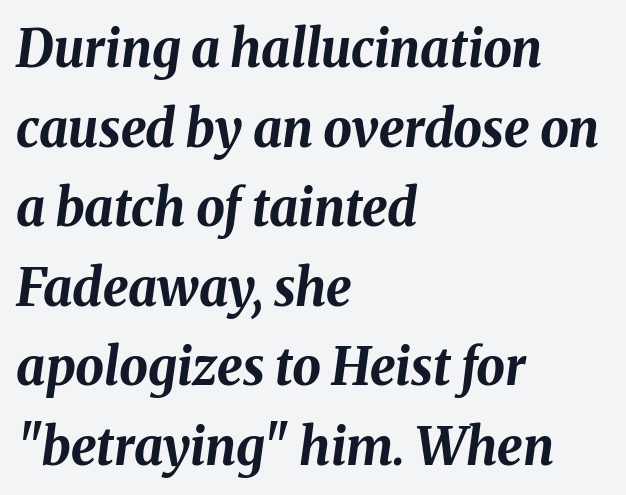
The image shows 51 px bold type, italic (leaning right); set left-aligned, normal line spacing (1.56x), normal letter spacing, not underlined; medium stroke contrast and a medium x-height.
